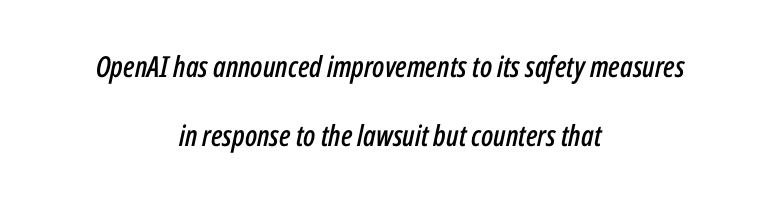
The image shows 29 px condensed type, italic (leaning right); set centered, loose line spacing (2.38x), normal letter spacing, not underlined; low stroke contrast and a medium x-height.
